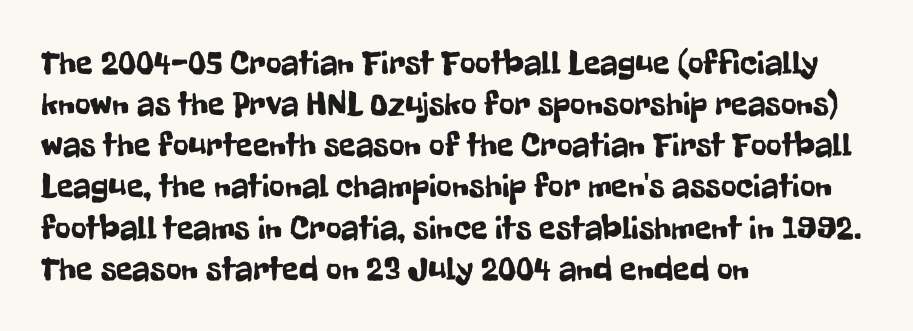
The image shows 34 px condensed sans-serif type, upright; set left-aligned, line spacing 1.21x, normal letter spacing, not underlined; low stroke contrast and a medium x-height.
